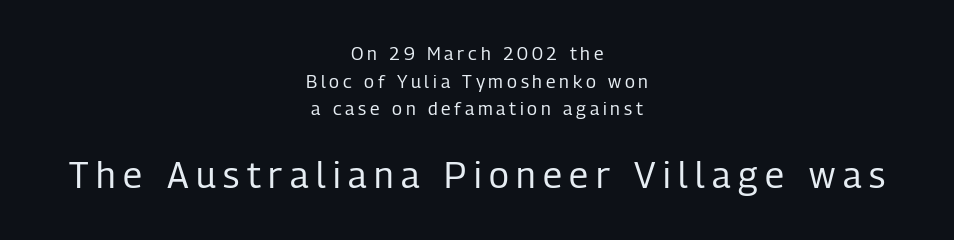
The image shows 36 px regular-weight, condensed sans-serif type, upright; set centered, normal line spacing (1.53x), unusually wide letter spacing (+0.21 em), not underlined; the second (bottom) block is 2.0x larger; low stroke contrast and a medium x-height.
